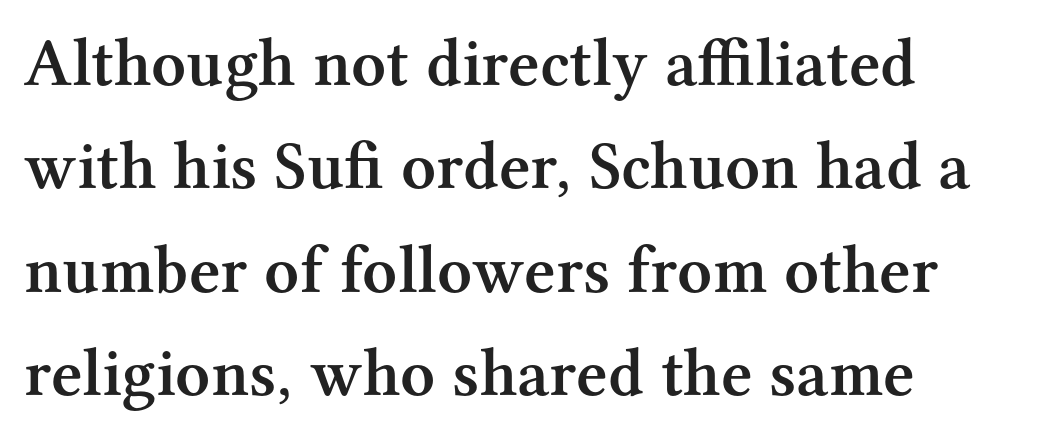
Does the weight exceed regular? Yes, but only to semibold. It's the straight-up-and-down kind of type. The letters advance in unequal steps, a hallmark of proportional type. Glance below the letters and you will spot only blank space. The type family on display is of the serif kind. Short and long lines alike share a common starting point at left.
